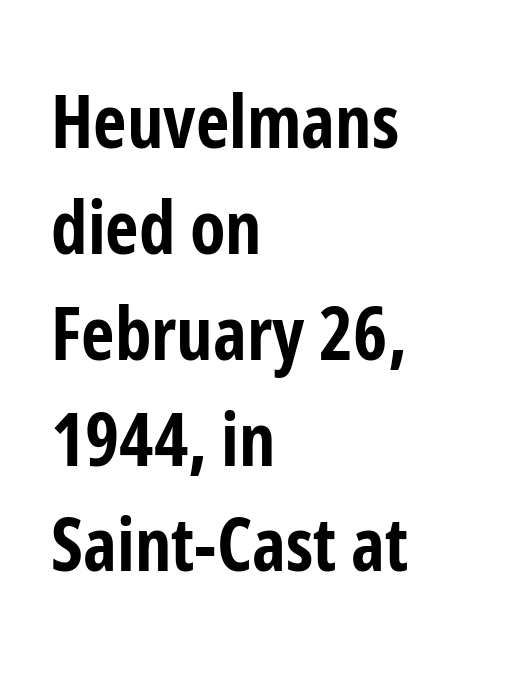
{"serif": "no", "italic": "no", "bold": "yes", "weight": "bold", "width": "condensed", "stroke_contrast": "low", "x_height": "medium", "monospaced": "no", "underline": "no", "align": "left", "line_spacing": "normal", "line_spacing_ratio": 1.45, "letter_spacing": "normal", "letter_spacing_em": 0.0, "glyph_px": 73}
